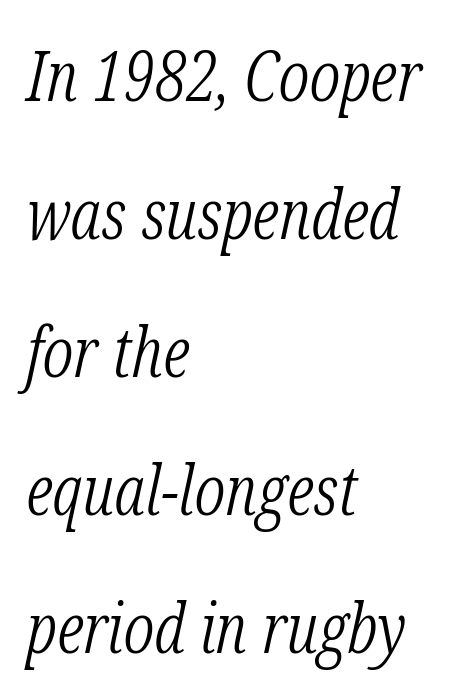
The image shows 70 px light, condensed serif type, italic (leaning right); set left-aligned, loose line spacing (1.97x), normal letter spacing, not underlined; low stroke contrast and a medium x-height.
